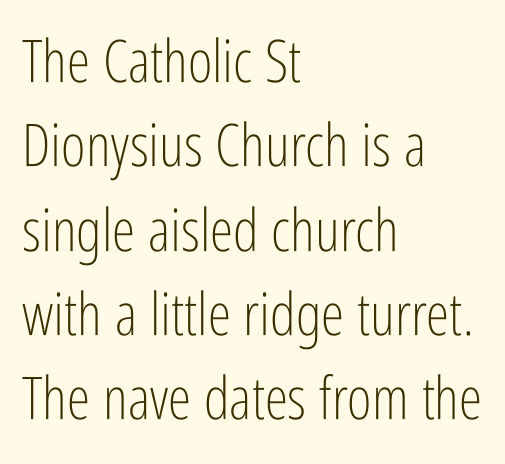
The image shows 59 px light, condensed sans-serif type, upright; set left-aligned, normal line spacing (1.43x), normal letter spacing, not underlined; low stroke contrast and a medium x-height.
